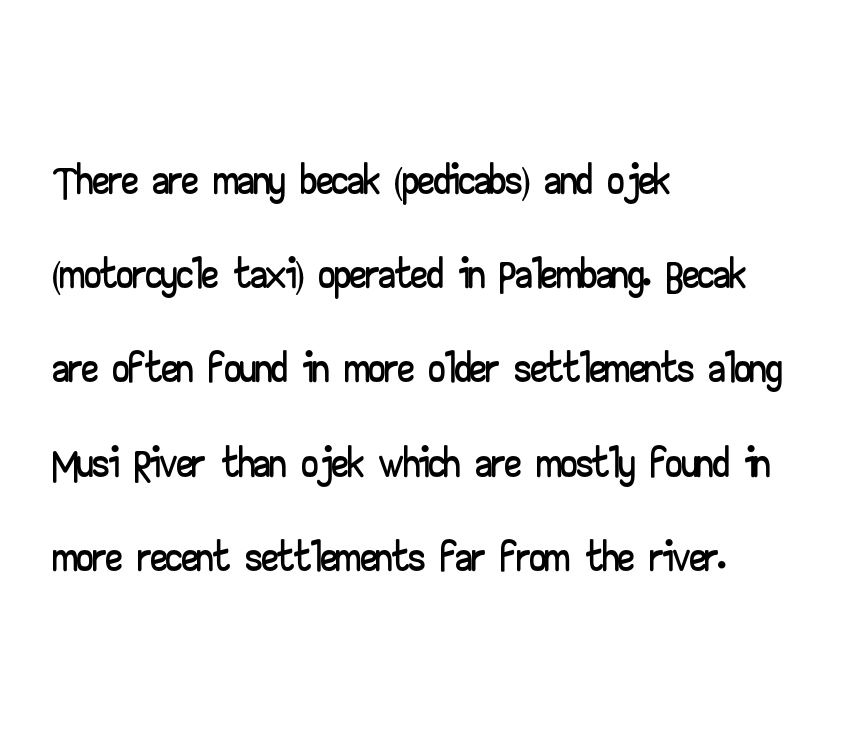
The image shows 65 px wide sans-serif type, upright; set left-aligned, normal line spacing (1.45x), normal letter spacing, not underlined; low stroke contrast and a small x-height.
